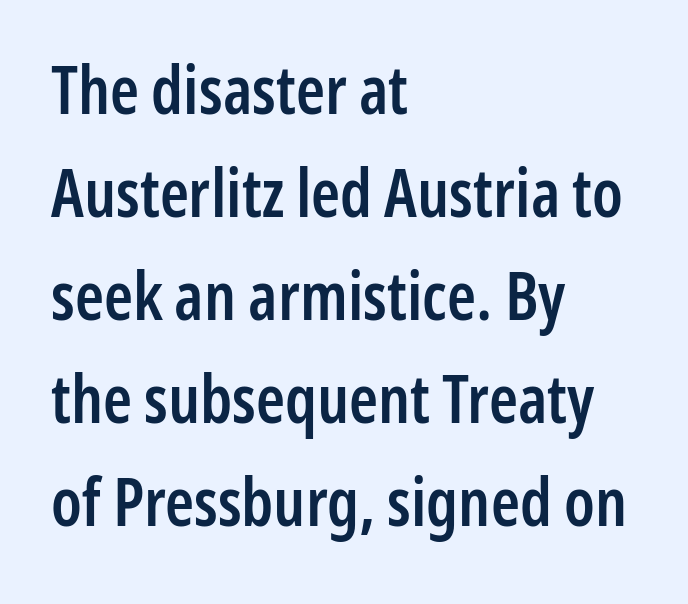
The image shows 66 px semibold, condensed sans-serif type, upright; set left-aligned, normal line spacing (1.56x), normal letter spacing, not underlined; low stroke contrast and a medium x-height.
